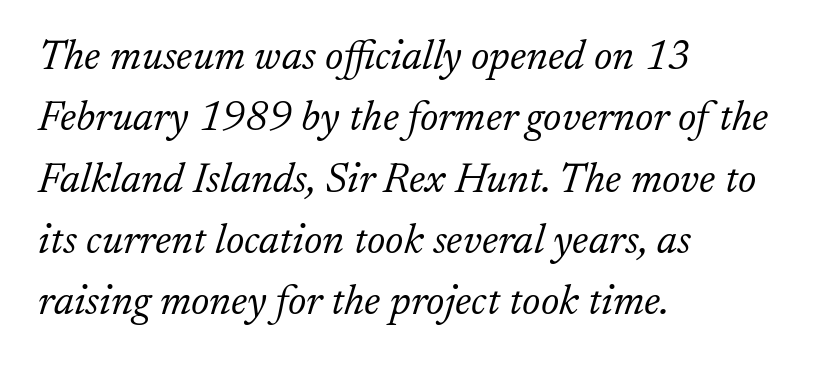
Q: Is the text bold? A: No.
Q: Is the text italic (slanted)? A: Yes, it leans right by about 17 degrees.
Q: Is the typeface a serif or a sans-serif typeface? A: Serif.
Q: Is the text underlined? A: No.
Q: How is the paragraph aligned? A: Left-aligned.
Q: Is the spacing between letters normal or unusually wide? A: Normal.
Q: Is the spacing between lines tight, normal or loose? A: Normal.
Q: Width (condensed, normal, or wide)? A: Normal.
Q: Stroke contrast? A: Low.
Q: x-height? A: Small.
Q: Monospaced? A: No.
